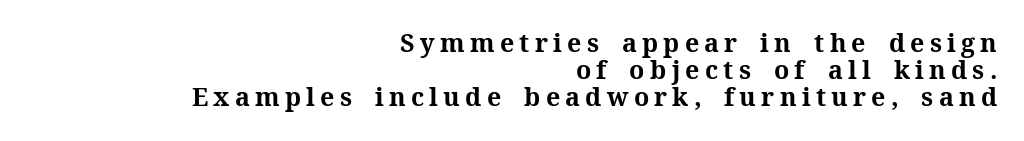
Leading is clearly below the norm, producing a dense column. Any mark beneath the type? The region is blank. Characters remain perfectly vertical along every line. Plenty of ink on the page — the face is bold.
